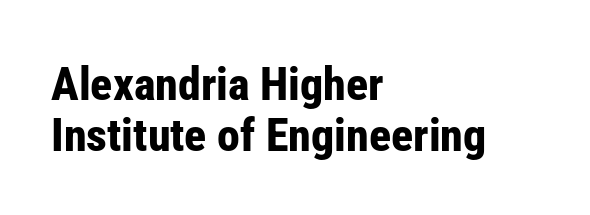
Compared with typical paragraphs, the rows here are closer together. Tracking value appears to be zero — textbook default spacing. The characters look thick and weighty, a clear bold. The gap between lines stays unmarked.
